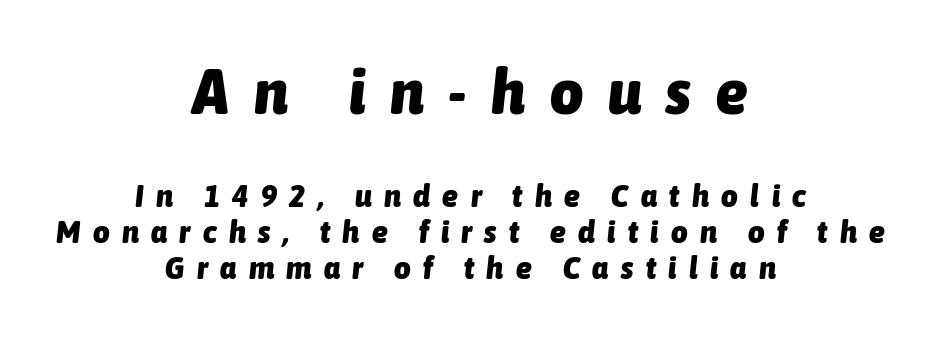
The tracking jumps out immediately: characters are airy and widely separated. The whitespace from short lines is split evenly between both sides. If you drew a line through each stem, it would be angled. Reading top to bottom, the characters get smaller at the block break.
